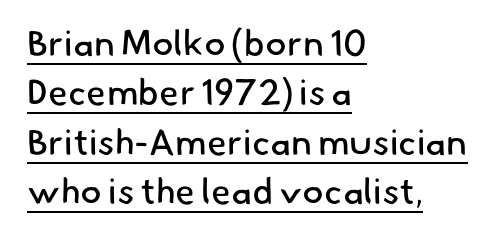
Q: Is the text bold? A: No.
Q: Is the typeface a serif or a sans-serif typeface? A: Sans-serif.
Q: Is the text underlined? A: Yes.
Q: How is the paragraph aligned? A: Left-aligned.
Q: Is the spacing between letters normal or unusually wide? A: Normal.
Q: Is the spacing between lines tight, normal or loose? A: Normal.
Q: Width (condensed, normal, or wide)? A: Normal.
Q: Stroke contrast? A: Low.
Q: x-height? A: Small.
Q: Monospaced? A: No.
